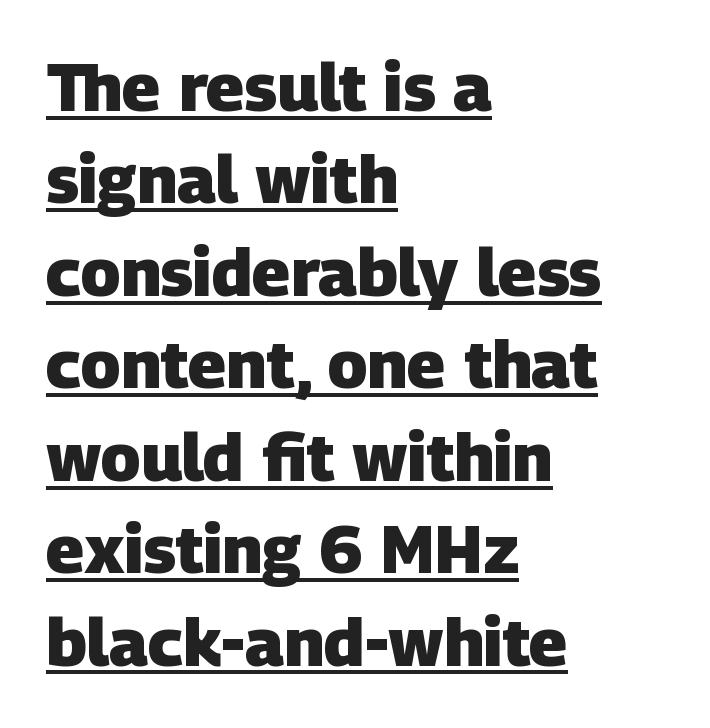
The image shows 67 px heavy sans-serif type; set left-aligned, normal line spacing (1.38x), normal letter spacing, underlined; low stroke contrast and a large x-height.
